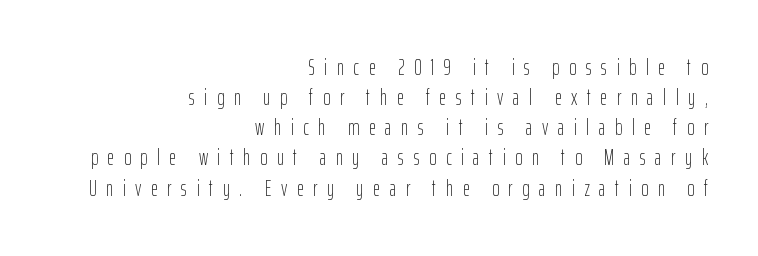
The image shows 22 px text type, upright; set right-aligned, normal line spacing (1.37x), unusually wide letter spacing (+0.43 em), not underlined.
